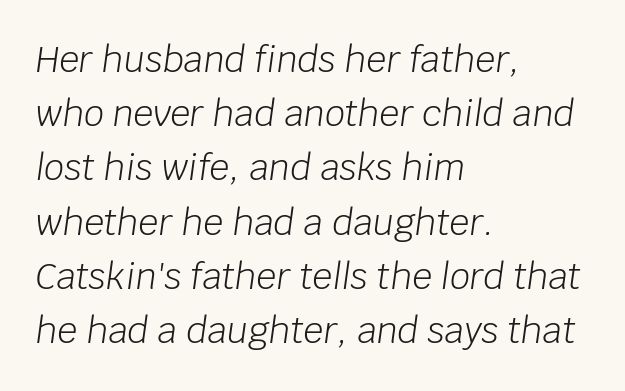
Q: Is the text bold? A: No.
Q: Is the text italic (slanted)? A: Yes, it leans right by about 8 degrees.
Q: Is the text underlined? A: No.
Q: How is the paragraph aligned? A: Left-aligned.
Q: Is the spacing between letters normal or unusually wide? A: Normal.
Q: Is the spacing between lines tight, normal or loose? A: Normal.
Q: Width (condensed, normal, or wide)? A: Normal.
Q: Stroke contrast? A: Low.
Q: x-height? A: Large.
Q: Monospaced? A: No.
